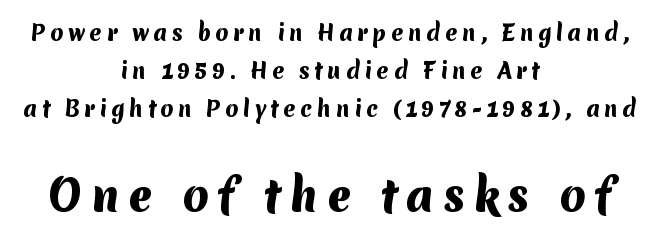
The image shows 42 px heavy sans-serif type; set centered, line spacing 1.8x, unusually wide letter spacing (+0.21 em), not underlined; the second (bottom) block is 2.0x larger; medium stroke contrast and a medium x-height.
